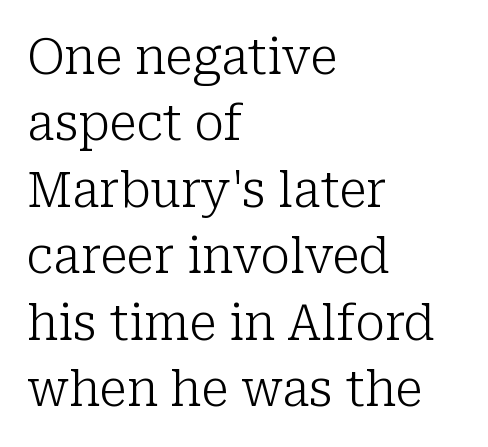
{"serif": "yes", "italic": "no", "bold": "no", "weight": "light", "width": "normal", "stroke_contrast": "low", "x_height": "medium", "monospaced": "no", "underline": "no", "align": "left", "line_spacing": "normal", "line_spacing_ratio": 1.33, "letter_spacing": "normal", "letter_spacing_em": 0.0, "glyph_px": 50}
